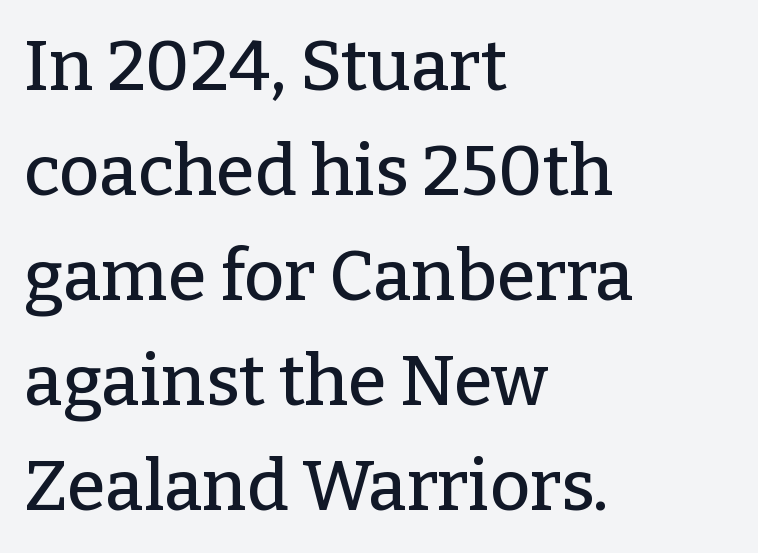
The image shows 70 px serif type, upright; set left-aligned, normal line spacing (1.5x), normal letter spacing, not underlined; low stroke contrast and a medium x-height.
